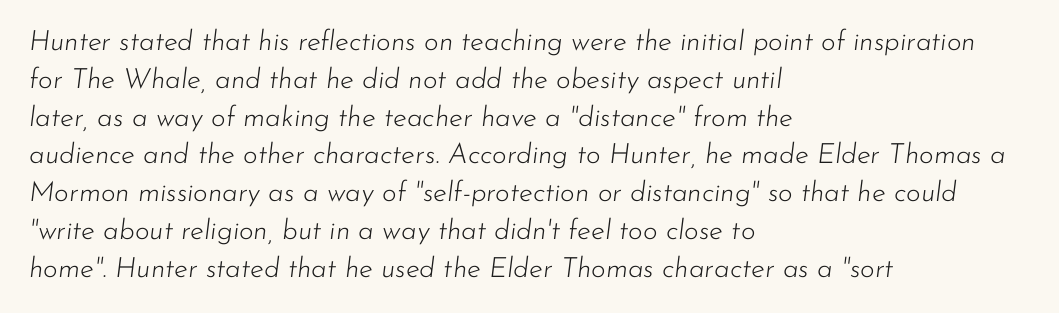
Quick note: underline off. These lines are rendered in a variable-pitch font. An italicized treatment has been applied to the whole sample. The rag falls on the right side of this text block.
